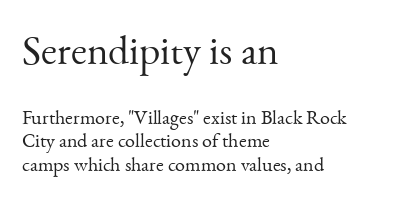
The image shows 41 px light serif type, upright; set left-aligned, line spacing 1.17x, normal letter spacing, not underlined; the first (top) block is 2.05x larger; medium stroke contrast and a small x-height.
